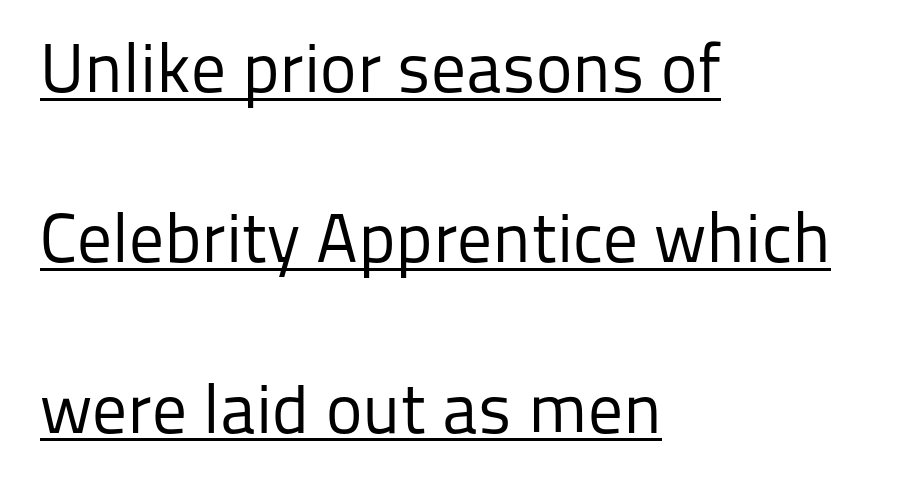
Are there feet on the stems? There aren't — it's a sans. Nothing unusual about the tracking: characters are spaced as the font intends. Summary of vertical rhythm: relaxed, with wide interline spacing. The type sits square on the baseline with zero lean. Character widths vary here, with narrow letters taking less room than wide ones. These characters rest on top of a visible drawn line.
